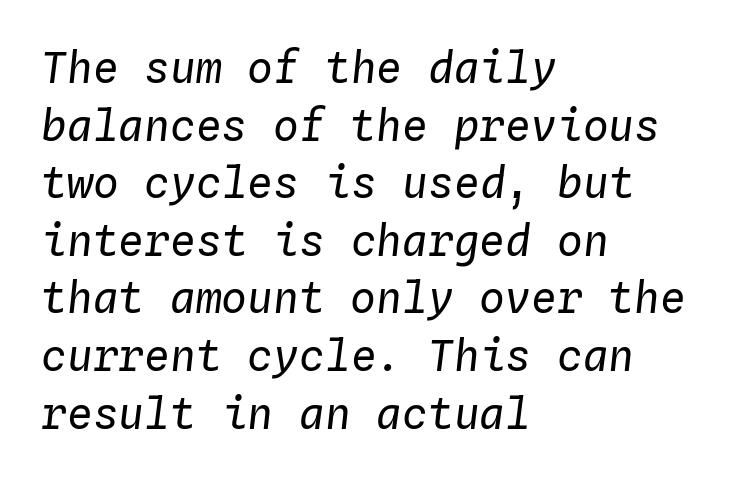
{"italic": "yes", "lean": "right", "slant_degrees": 4, "bold": "no", "weight": "regular", "width": "normal", "stroke_contrast": "low", "x_height": "medium", "monospaced": "yes", "underline": "no", "align": "left", "line_spacing": "normal", "line_spacing_ratio": 1.34, "letter_spacing": "normal", "letter_spacing_em": 0.0, "glyph_px": 43}
